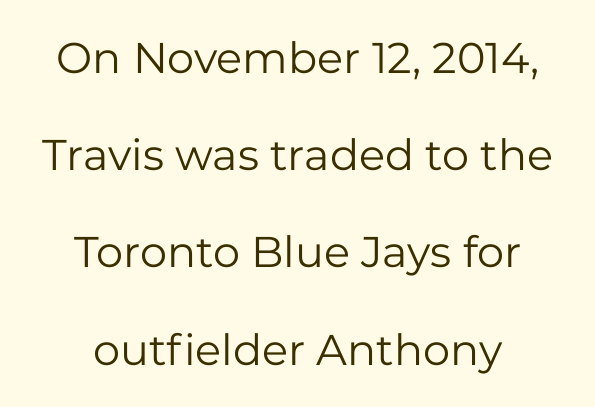
A typesetter would mark this as roman, not italic. Look at the tracking — it's just the regular setting, nothing added. Weight class: somewhere from thin through regular. The type family on display is of the sans-serif kind. The string is rendered with underlining switched off.
